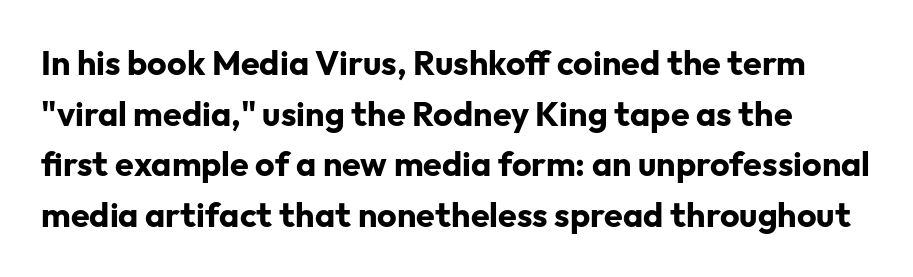
A sans-serif font was chosen for this passage. Compared with typical paragraphs, the rows here are spaced about the same. Notice how the stems are strictly vertical — no italics here. Caption: bold face, heavy strokes. Each letter keeps its own natural width here, so spacing adapts to shape.
